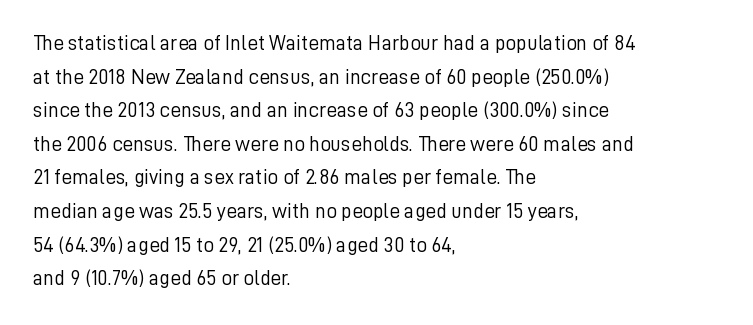
The image shows 21 px text type, upright; set left-aligned, normal line spacing (1.6x), normal letter spacing, not underlined.
